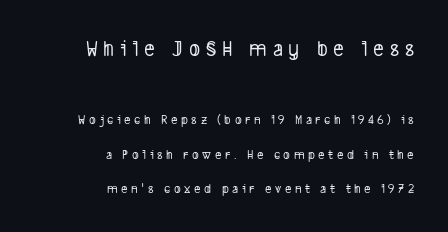
Does the bottom block carry the larger type? No, the top block does. Quick note: underline off. Characters follow at a spacing far wider than the type designer built in. Typeset ragged left — the right edge is the straight one. Baseline-to-baseline distance is far greater than the letter height.
